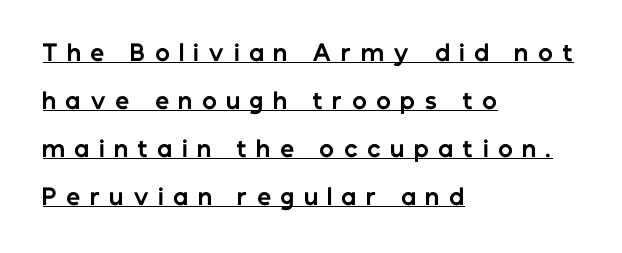
{"italic": "no", "bold": "yes", "underline": "yes", "align": "left", "line_spacing": "loose", "line_spacing_ratio": 2.18, "letter_spacing": "wide", "letter_spacing_em": 0.43, "glyph_px": 22}
